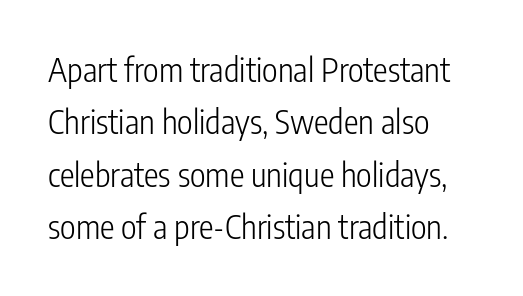
Q: Is the text bold? A: No.
Q: Is the text italic (slanted)? A: No, it is upright.
Q: Is the typeface a serif or a sans-serif typeface? A: Sans-serif.
Q: Is the text underlined? A: No.
Q: How is the paragraph aligned? A: Left-aligned.
Q: Is the spacing between letters normal or unusually wide? A: Normal.
Q: Is the spacing between lines tight, normal or loose? A: Normal.
Q: Width (condensed, normal, or wide)? A: Condensed.
Q: Stroke contrast? A: Low.
Q: x-height? A: Medium.
Q: Monospaced? A: No.
